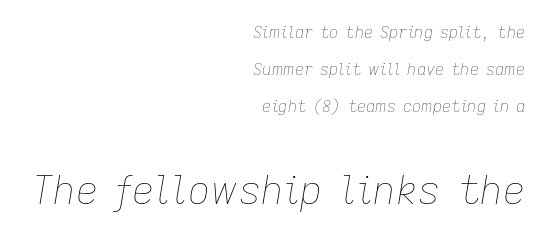
Q: Is the text bold? A: No.
Q: Is the text italic (slanted)? A: Yes, it leans right by about 9 degrees.
Q: Is the text underlined? A: No.
Q: How is the paragraph aligned? A: Right-aligned.
Q: Is the spacing between letters normal or unusually wide? A: Normal.
Q: Is the spacing between lines tight, normal or loose? A: Loose.
Q: Which block of text is set in a larger size, the first (top) or the second (bottom)? A: The second (bottom) one.
Q: Width (condensed, normal, or wide)? A: Normal.
Q: Stroke contrast? A: Low.
Q: x-height? A: Medium.
Q: Monospaced? A: No.
